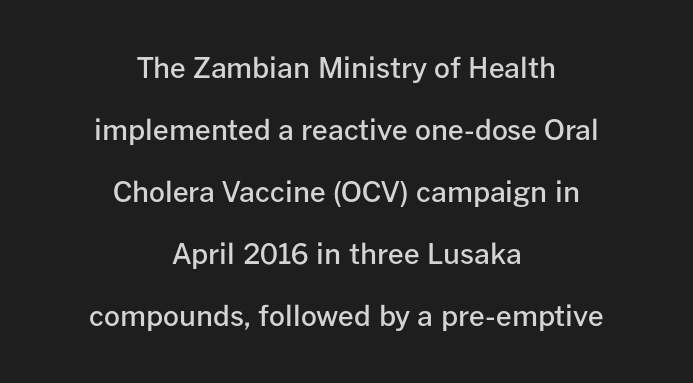
The image shows 28 px semibold sans-serif type, upright; set centered, loose line spacing (2.21x), normal letter spacing, not underlined; low stroke contrast and a medium x-height.
